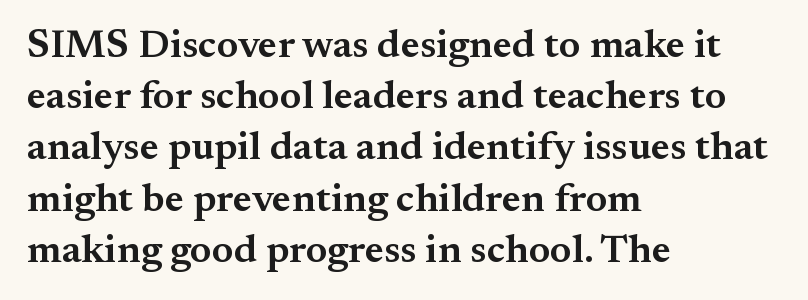
The image shows 40 px semibold serif type, upright; set left-aligned, normal line spacing (1.28x), normal letter spacing, not underlined; medium stroke contrast and a small x-height.
